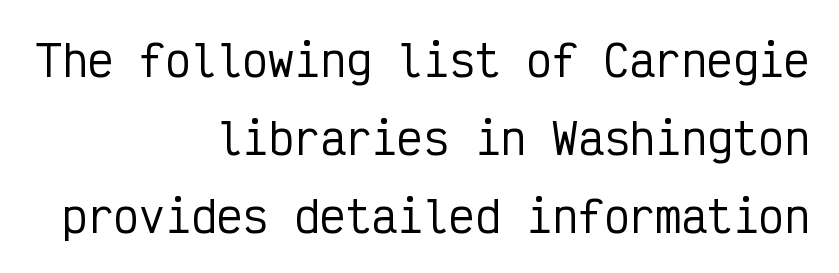
Look at the tracking — it's just the regular setting, nothing added. Each row of text sits above clean, open space. The passage shown is typed in a monospace face where columns stay perfectly aligned. This sample uses a sans-serif face. It's the straight-up-and-down kind of type.
